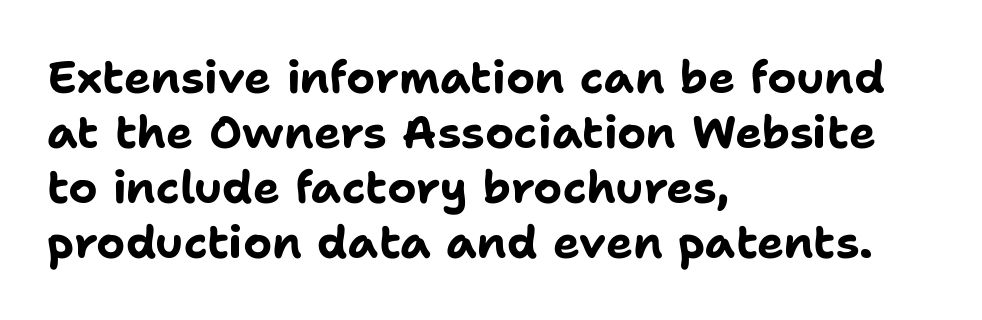
The image shows 45 px bold sans-serif type, upright; set left-aligned, line spacing 1.22x, normal letter spacing, not underlined; low stroke contrast and a medium x-height.
